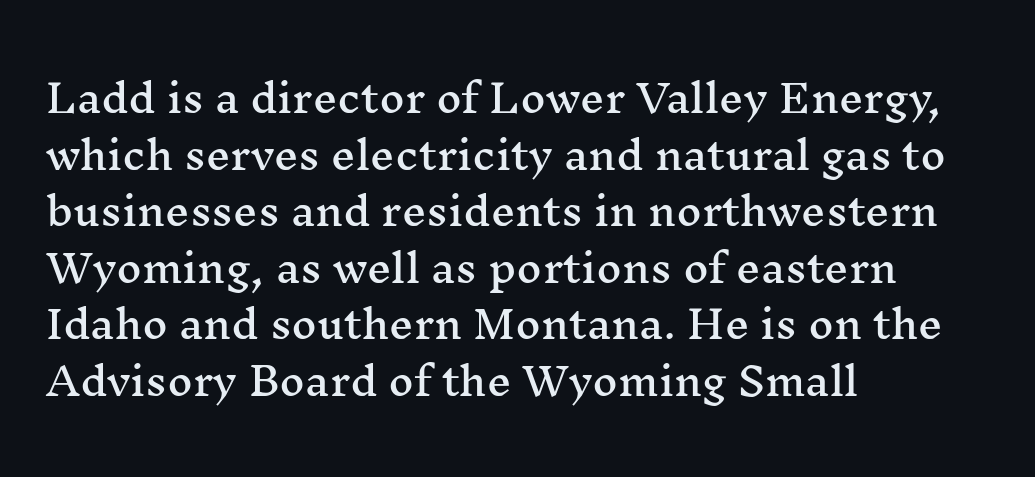
{"serif": "yes", "italic": "no", "width": "wide", "stroke_contrast": "medium", "x_height": "medium", "monospaced": "no", "underline": "no", "align": "left", "line_spacing": "normal", "line_spacing_ratio": 1.45, "letter_spacing": "normal", "letter_spacing_em": 0.0, "glyph_px": 39}
